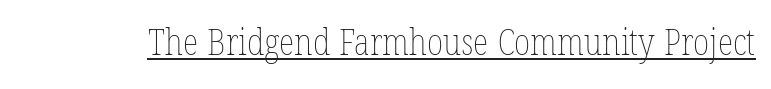
The image shows 36 px thin, condensed type, upright; set normal letter spacing, underlined; low stroke contrast and a medium x-height.
